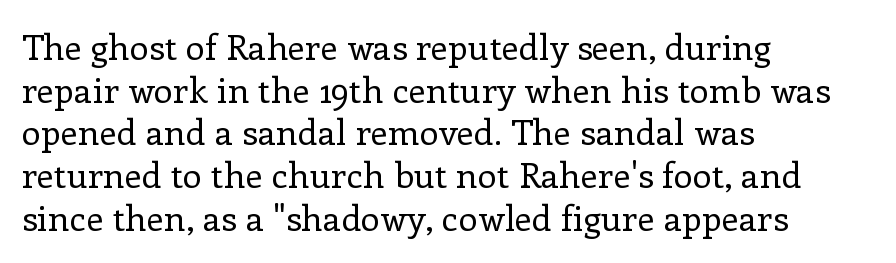
The image shows 35 px regular-weight serif type, upright; set left-aligned, line spacing 1.22x, normal letter spacing, not underlined; low stroke contrast and a medium x-height.
